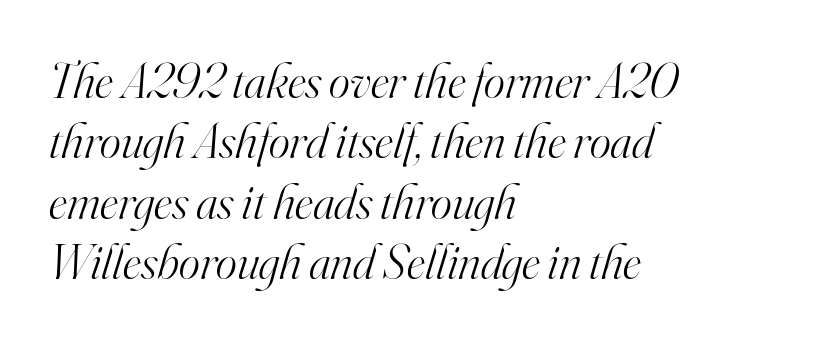
The image shows 50 px light serif type, italic (leaning right); set left-aligned, line spacing 1.21x, normal letter spacing, not underlined; high stroke contrast and a small x-height.
